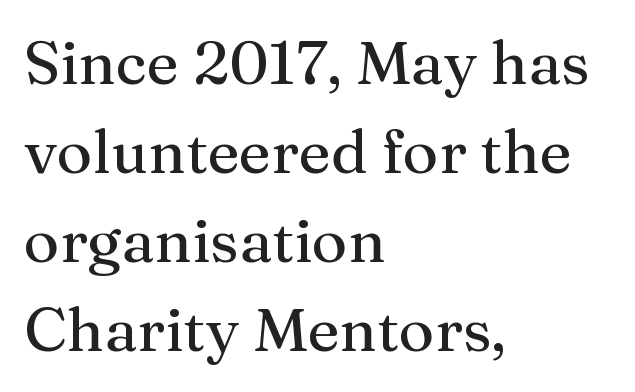
This rendering uses left alignment, leaving the right contour irregular. Honestly, there is no underline to notice here at all. What kind of face is this? One with serifs. In terms of leading, this rendering sits right in the middle. The type is set solid horizontally, with unmodified tracking.
